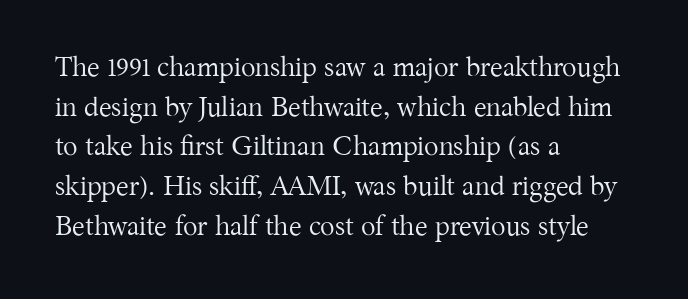
Q: Is the text bold? A: No.
Q: Is the text italic (slanted)? A: No, it is upright.
Q: Is the text underlined? A: No.
Q: How is the paragraph aligned? A: Left-aligned.
Q: Is the spacing between letters normal or unusually wide? A: Normal.
Q: Is the spacing between lines tight, normal or loose? A: Normal.
